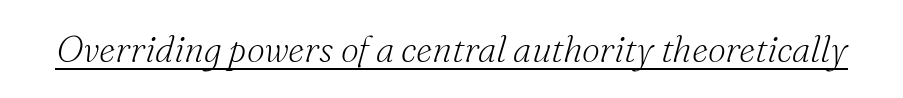
What decoration does the sample have? An underline. Stroke thickness stays within the range of a standard reading face or lighter. Does extra space separate the letters? No, they use regular spacing. To sum up the face: it has serifs.
